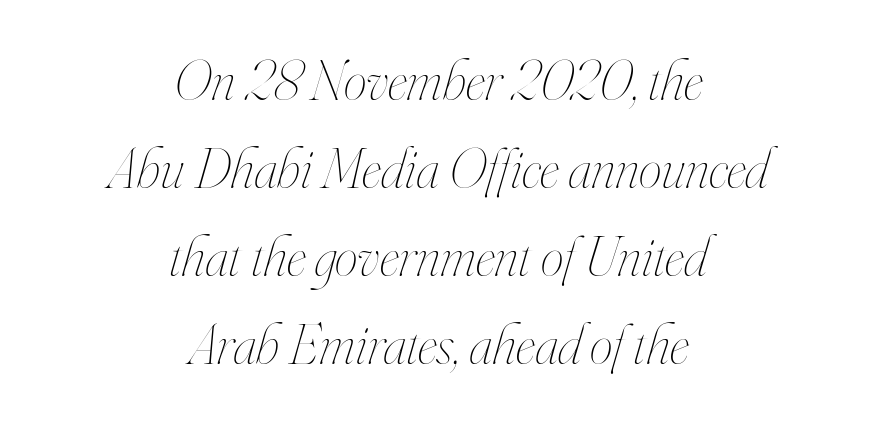
{"italic": "yes", "lean": "right", "slant_degrees": 16, "bold": "no", "weight": "thin", "width": "condensed", "stroke_contrast": "high", "x_height": "small", "monospaced": "no", "underline": "no", "align": "center", "line_spacing": "normal", "line_spacing_ratio": 1.52, "letter_spacing": "normal", "letter_spacing_em": 0.0, "glyph_px": 58}
